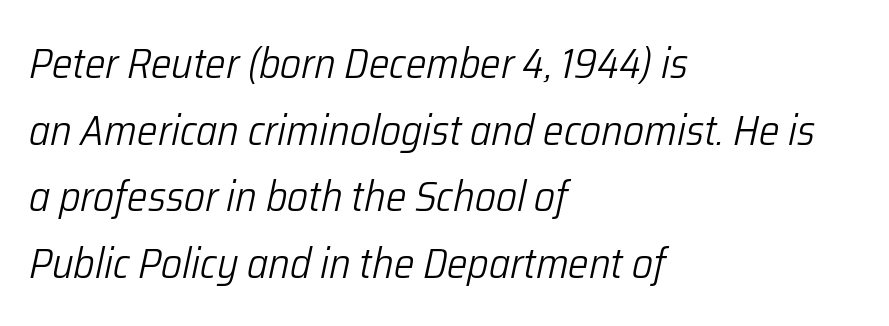
Q: Is the text bold? A: No.
Q: Is the text italic (slanted)? A: Yes, it leans right by about 12 degrees.
Q: Is the text underlined? A: No.
Q: How is the paragraph aligned? A: Left-aligned.
Q: Is the spacing between letters normal or unusually wide? A: Normal.
Q: Is the spacing between lines tight, normal or loose? A: Normal.
Q: Width (condensed, normal, or wide)? A: Condensed.
Q: Stroke contrast? A: Low.
Q: x-height? A: Medium.
Q: Monospaced? A: No.
